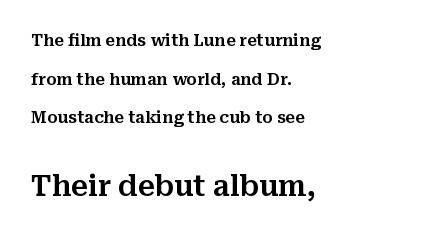
Descenders are the only things crossing below the line. Notice the wide empty band between every row — that's loose leading. The face used here appears at its bigger size in the lower chunk. Short note: letters normally spaced.
